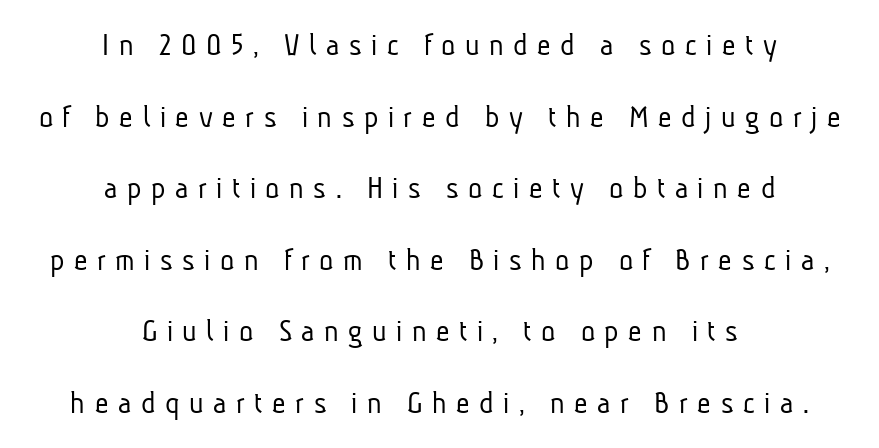
The baseline area is clear. Line spacing here is loose. This rendering employs a face without finishing strokes, i.e., a sans-serif. Summary of weight: not heavy and not bold. The paragraph has two soft edges and a firm central axis. The passage shown is typed in a proportional face where columns would drift.
